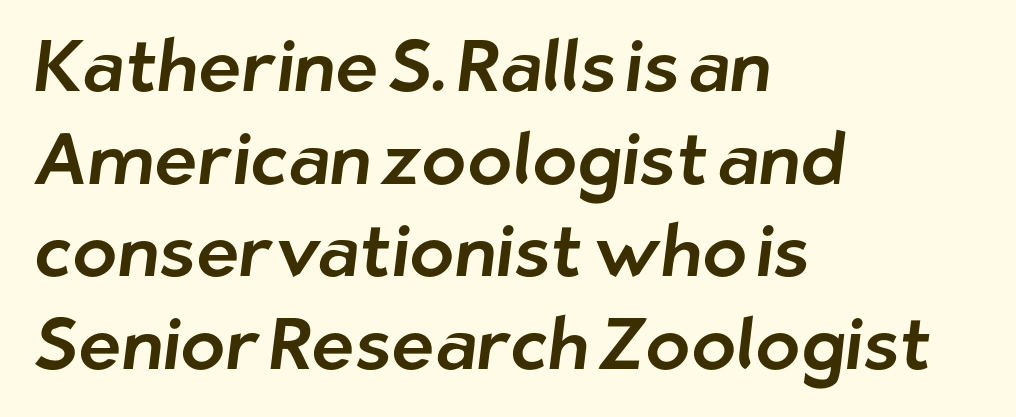
Q: Is the typeface a serif or a sans-serif typeface? A: Sans-serif.
Q: Is the text underlined? A: No.
Q: How is the paragraph aligned? A: Left-aligned.
Q: Is the spacing between letters normal or unusually wide? A: Normal.
Q: Is the spacing between lines tight, normal or loose? A: Normal.
Q: Width (condensed, normal, or wide)? A: Normal.
Q: Stroke contrast? A: Low.
Q: x-height? A: Medium.
Q: Monospaced? A: No.
